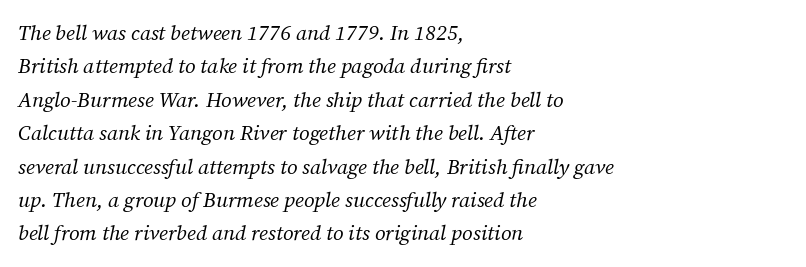
{"italic": "yes", "lean": "right", "slant_degrees": 12, "bold": "no", "underline": "no", "align": "left", "line_spacing": "normal", "line_spacing_ratio": 1.59, "letter_spacing": "normal", "letter_spacing_em": 0.0, "glyph_px": 21}
